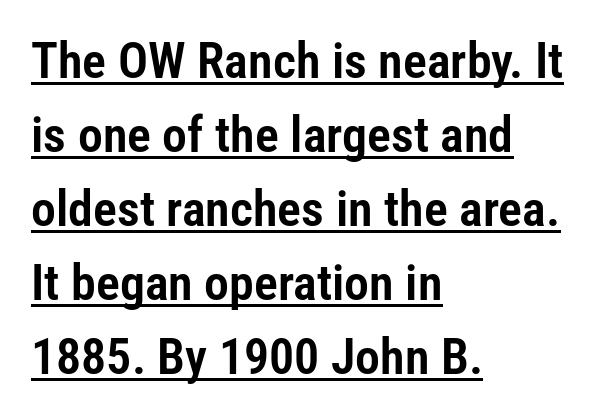
The image shows 50 px condensed sans-serif type, upright; set left-aligned, normal line spacing (1.48x), normal letter spacing, underlined; low stroke contrast and a medium x-height.
